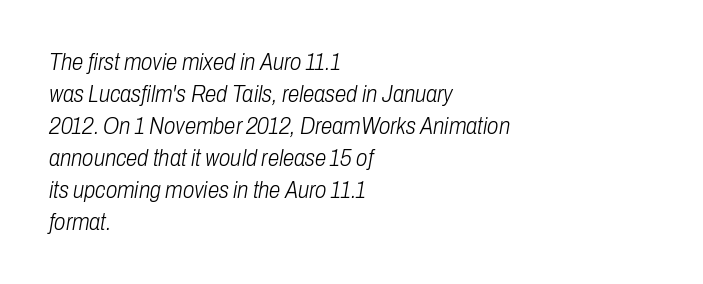
Q: Is the text bold? A: No.
Q: Is the text italic (slanted)? A: Yes, it leans right by about 10 degrees.
Q: Is the text underlined? A: No.
Q: How is the paragraph aligned? A: Left-aligned.
Q: Is the spacing between letters normal or unusually wide? A: Normal.
Q: Is the spacing between lines tight, normal or loose? A: Normal.
